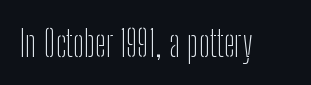
Think of a printed novel: that variable character pitch is what you see here. Posture: straight, roman, zero tilt. Look at the bottom of the vertical strokes: they stop flat, with no serifs. A clean baseline with only descenders dipping below it. On a weight scale, this lands at 450 or below. Between one letter and the next there's only the usual sliver of space.
